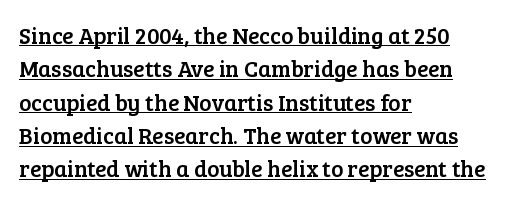
The image shows 23 px text type, upright; set left-aligned, normal line spacing (1.45x), normal letter spacing, underlined.
